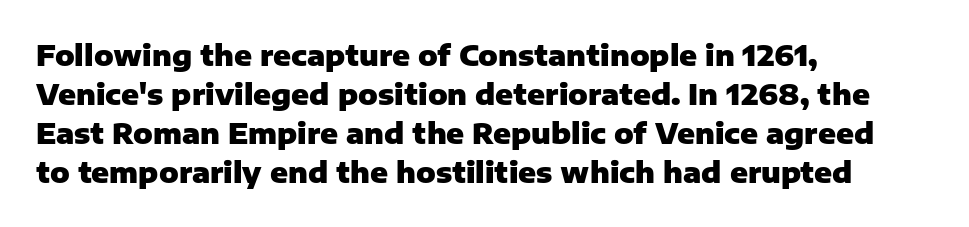
The image shows 29 px heavy sans-serif type, upright; set left-aligned, normal line spacing (1.35x), normal letter spacing, not underlined; low stroke contrast and a medium x-height.
